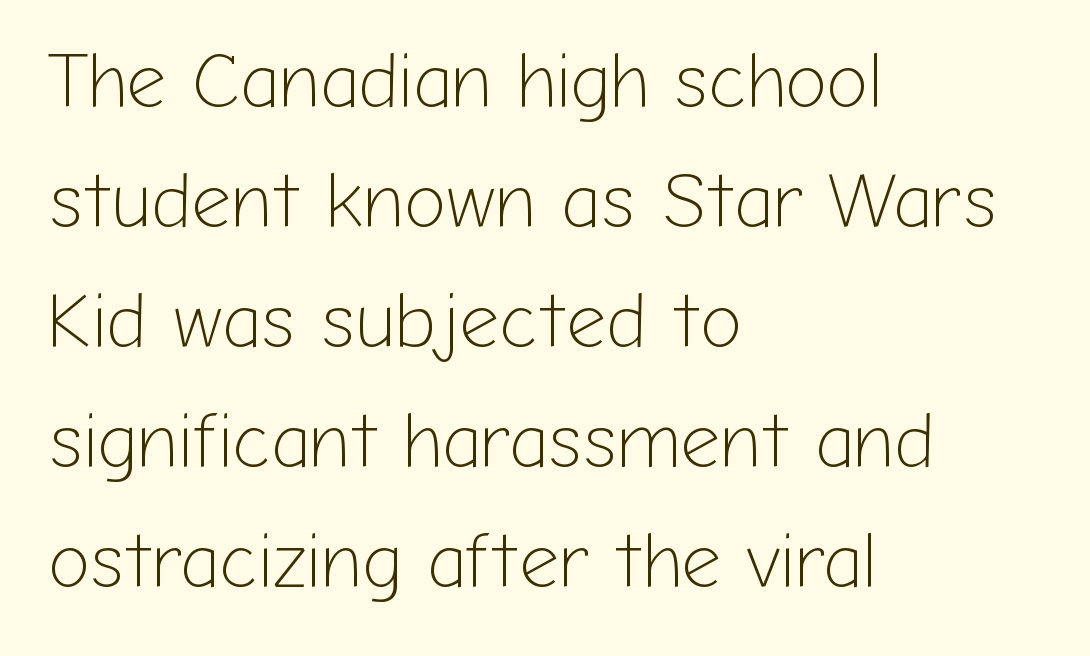
The image shows 78 px light sans-serif type, upright; set left-aligned, normal line spacing (1.54x), normal letter spacing, not underlined; low stroke contrast and a medium x-height.
